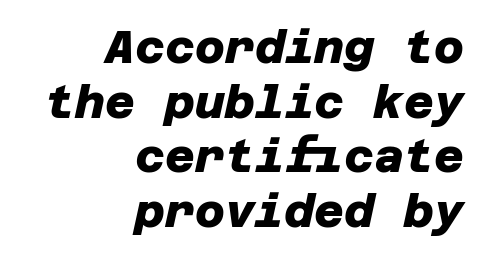
These words are printed bold, with thick strokes throughout. Notice how the passage keeps a crisp vertical edge on the right only. Students, note that the glyphs here touch the page at normal intervals. This rendering features lettering with no underline.
